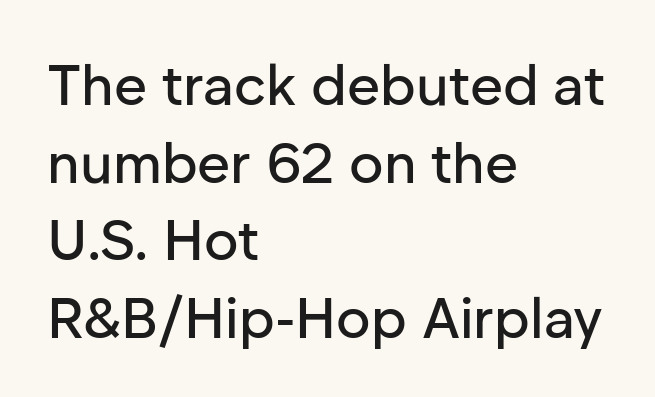
Varying glyph widths throughout — classic text-font behaviour. Alignment: flush left. The lines sit at an ordinary, default distance from one another. Is this a sans? Yes — the strokes have no serifs. The letters stand upright; this is a roman face. Compared with typical body copy, the letter spacing here is the same.
